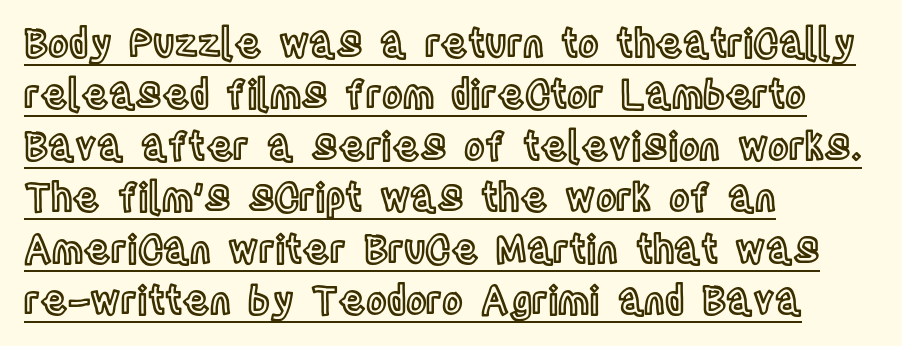
Alignment: flush left. Short note: letters normally spaced. Rows of type keep a routine distance in the vertical direction. The string is rendered with underlining switched on. You could not count columns in this text — the font is proportionally spaced. Every stem runs plumb, perpendicular to the baseline.
